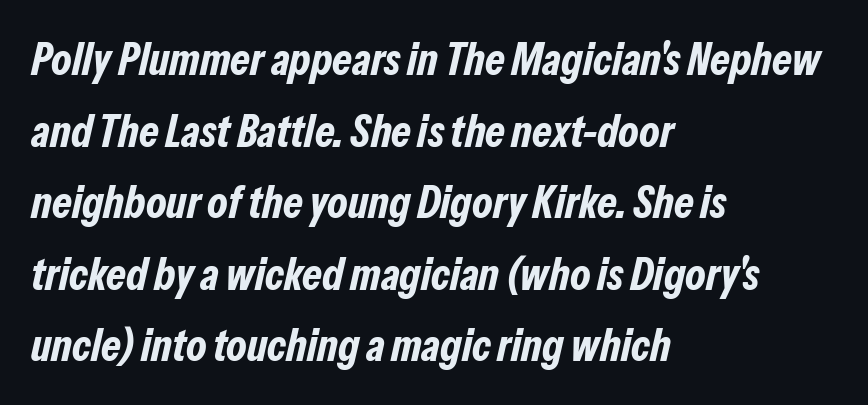
Q: Is the text bold? A: Yes.
Q: Is the text italic (slanted)? A: Yes, it leans right by about 13 degrees.
Q: Is the text underlined? A: No.
Q: How is the paragraph aligned? A: Left-aligned.
Q: Is the spacing between letters normal or unusually wide? A: Normal.
Q: Is the spacing between lines tight, normal or loose? A: Normal.
Q: Width (condensed, normal, or wide)? A: Condensed.
Q: Stroke contrast? A: Low.
Q: x-height? A: Medium.
Q: Monospaced? A: No.
